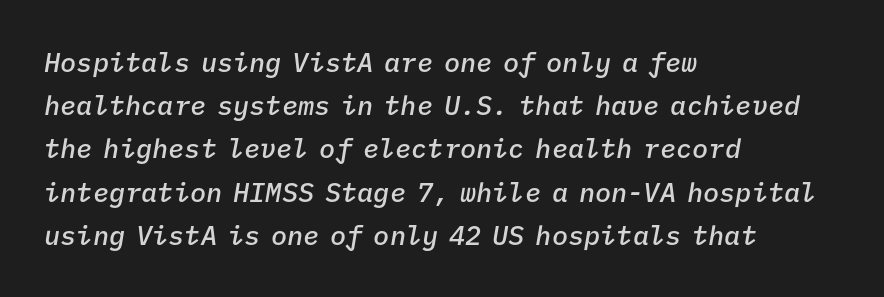
The image shows 27 px text type, italic (leaning right); set left-aligned, normal line spacing (1.6x), normal letter spacing, not underlined.
